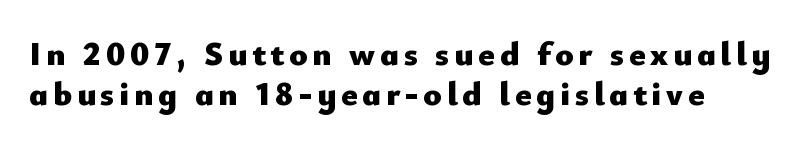
{"serif": "no", "italic": "no", "bold": "yes", "weight": "heavy", "width": "normal", "stroke_contrast": "low", "x_height": "small", "monospaced": "no", "underline": "no", "align": "left", "line_spacing_ratio": 1.19, "glyph_px": 34}
